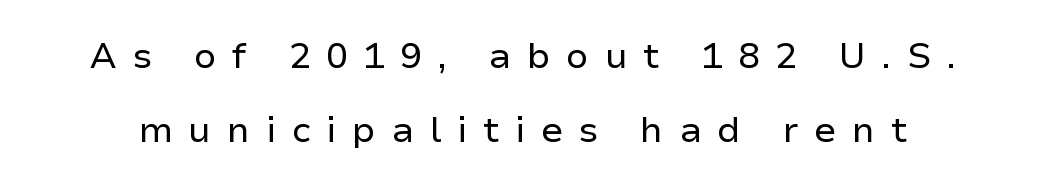
{"serif": "no", "italic": "no", "bold": "no", "weight": "regular", "width": "normal", "stroke_contrast": "low", "x_height": "medium", "monospaced": "no", "underline": "no", "line_spacing": "loose", "line_spacing_ratio": 2.05, "letter_spacing": "wide", "letter_spacing_em": 0.43, "glyph_px": 36}
